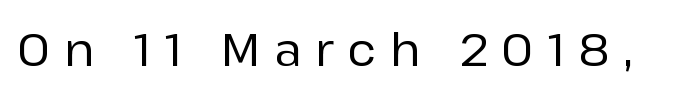
The image shows 45 px sans-serif type, upright; set unusually wide letter spacing (+0.31 em), not underlined; low stroke contrast and a medium x-height.
